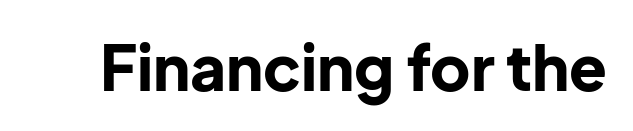
The glyphs are unaccompanied by any horizontal stroke below them. You'd pick this weight for a headline — it's a proper bold. The rendering keeps characters at their native spacing. Note: no serifs on the glyphs. Tall strokes in this sample are plumb rather than angled. This sample has the flowing, uneven cadence of proportional lettering.
